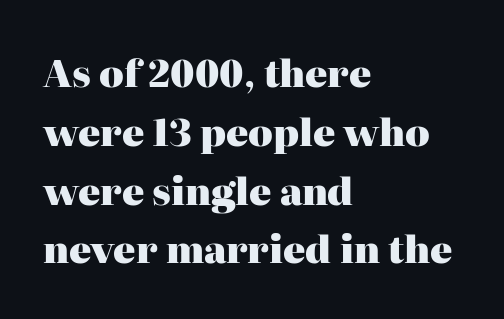
Q: Is the text bold? A: Yes.
Q: Is the text italic (slanted)? A: No, it is upright.
Q: Is the typeface a serif or a sans-serif typeface? A: Serif.
Q: Is the text underlined? A: No.
Q: How is the paragraph aligned? A: Left-aligned.
Q: Is the spacing between letters normal or unusually wide? A: Normal.
Q: Is the spacing between lines tight, normal or loose? A: Normal.
Q: Width (condensed, normal, or wide)? A: Normal.
Q: Stroke contrast? A: High.
Q: x-height? A: Medium.
Q: Monospaced? A: No.
